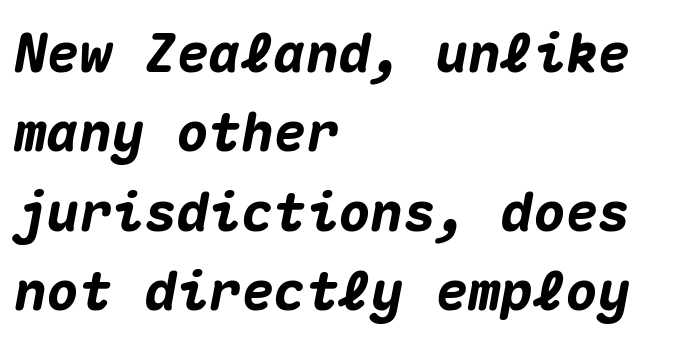
The image shows 54 px heavy type, italic (leaning right), monospaced; set left-aligned, normal line spacing (1.47x), normal letter spacing, not underlined; medium stroke contrast and a medium x-height.
